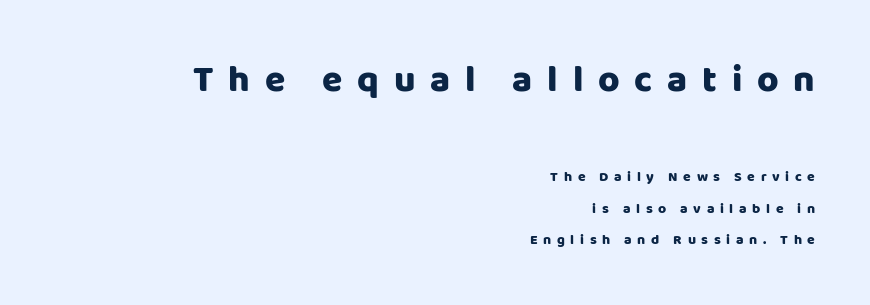
The image shows 37 px sans-serif type, upright; set right-aligned, loose line spacing (2.24x), unusually wide letter spacing (+0.4 em), not underlined; the first (top) block is 2.64x larger; low stroke contrast and a large x-height.
